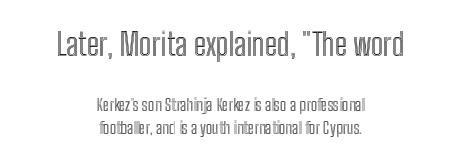
{"italic": "no", "width": "condensed", "x_height": "medium", "monospaced": "no", "underline": "no", "align": "center", "line_spacing": "normal", "line_spacing_ratio": 1.45, "letter_spacing": "normal", "letter_spacing_em": 0.0, "larger_block": "first", "size_ratio": 1.94, "glyph_px": 31}
